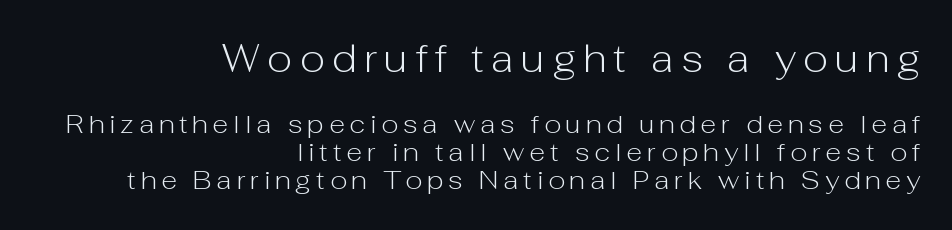
It's the straight-up-and-down kind of type. These lines are composed in type without serifs. Of the two passages, the one on top uses the larger point size. Whoever set this chose condensed vertical rhythm over breathing room. Rule under the text: the space is simply empty. The strokes are not fattened; the text isn't bold.
